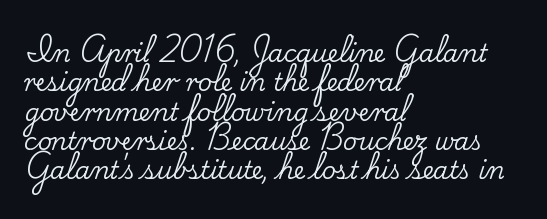
The image shows 24 px text type; set left-aligned, line spacing 1.22x, normal letter spacing, not underlined.
